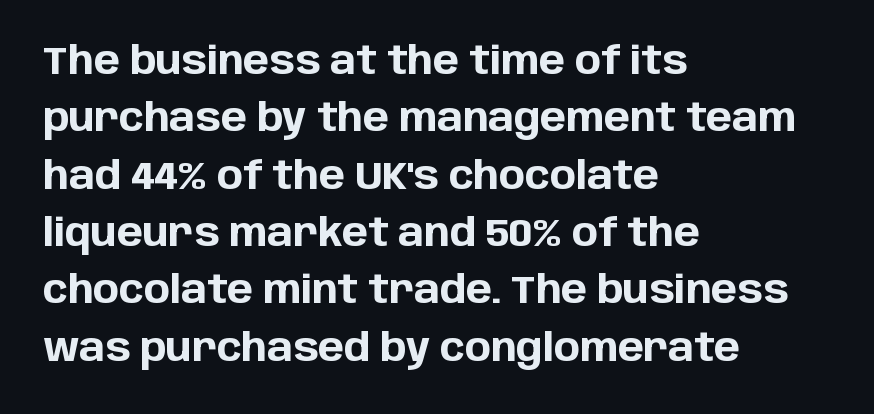
Glyph-to-glyph distance matches everyday printed text. Descenders hang freely into open space. Typographically, this falls in the sans-serif category. Interline gaps are of average width in this sample. Pretty heavy lettering here — definitely bold.
